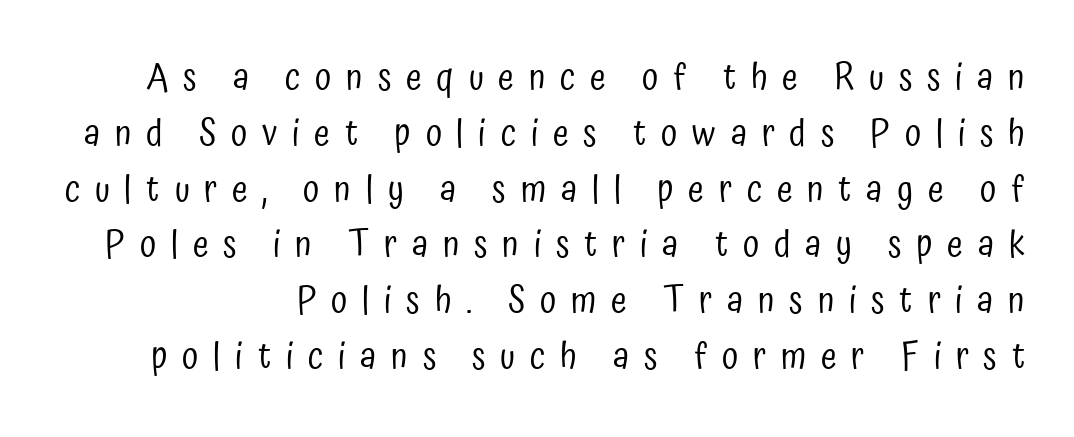
The image shows 36 px regular-weight, condensed sans-serif type, upright; set normal line spacing (1.55x), unusually wide letter spacing (+0.41 em), not underlined; low stroke contrast and a medium x-height.
